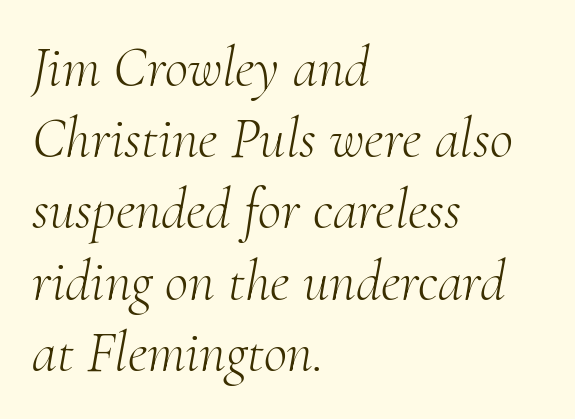
The image shows 57 px light serif type, italic (leaning right); set left-aligned, normal line spacing (1.25x), normal letter spacing, not underlined; medium stroke contrast and a small x-height.
